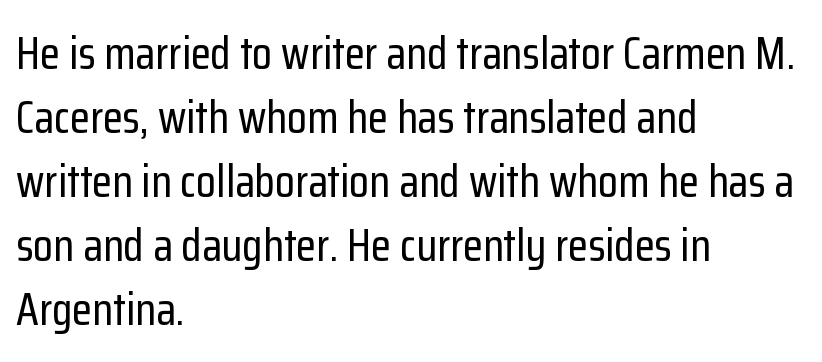
A typesetter would call this proportional, since set widths differ per character. This rendering leaves character spacing at its baseline value. Letterform terminals end flat and unadorned throughout the passage. If you drew a line through each stem, it would be perfectly vertical. Letters rest on an invisible, unmarked baseline.
